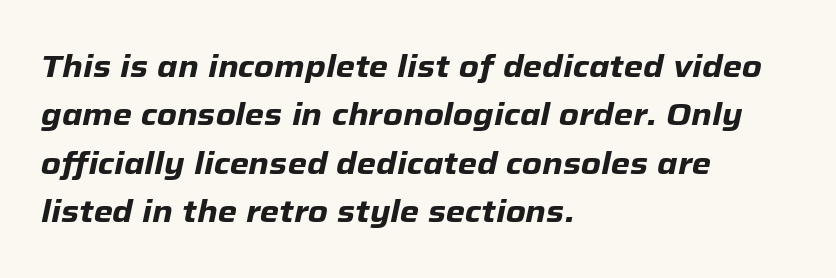
{"italic": "yes", "lean": "right", "slant_degrees": 12, "bold": "yes", "weight": "heavy", "width": "normal", "stroke_contrast": "low", "x_height": "medium", "monospaced": "no", "underline": "no", "align": "left", "line_spacing": "normal", "line_spacing_ratio": 1.56, "letter_spacing": "normal", "letter_spacing_em": 0.0, "glyph_px": 31}
